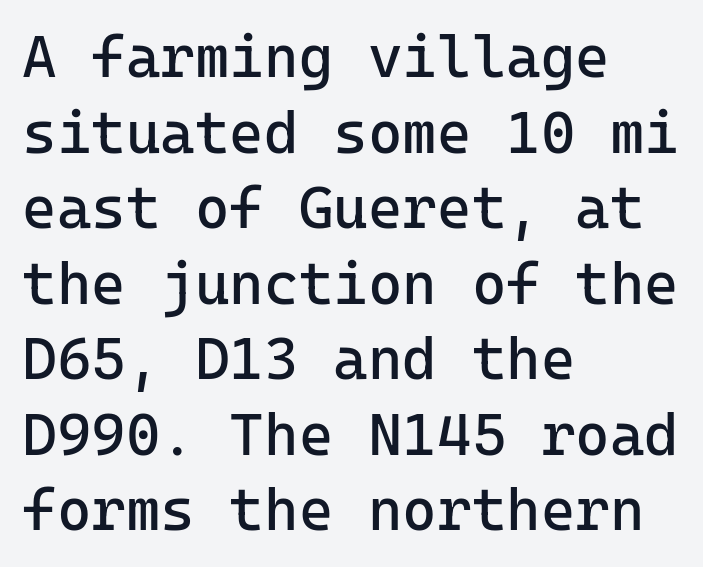
Q: Is the text bold? A: No.
Q: Is the text italic (slanted)? A: No, it is upright.
Q: Is the typeface a serif or a sans-serif typeface? A: Sans-serif.
Q: Is the text underlined? A: No.
Q: How is the paragraph aligned? A: Left-aligned.
Q: Is the spacing between letters normal or unusually wide? A: Normal.
Q: Is the spacing between lines tight, normal or loose? A: Normal.
Q: Width (condensed, normal, or wide)? A: Normal.
Q: Stroke contrast? A: Low.
Q: x-height? A: Medium.
